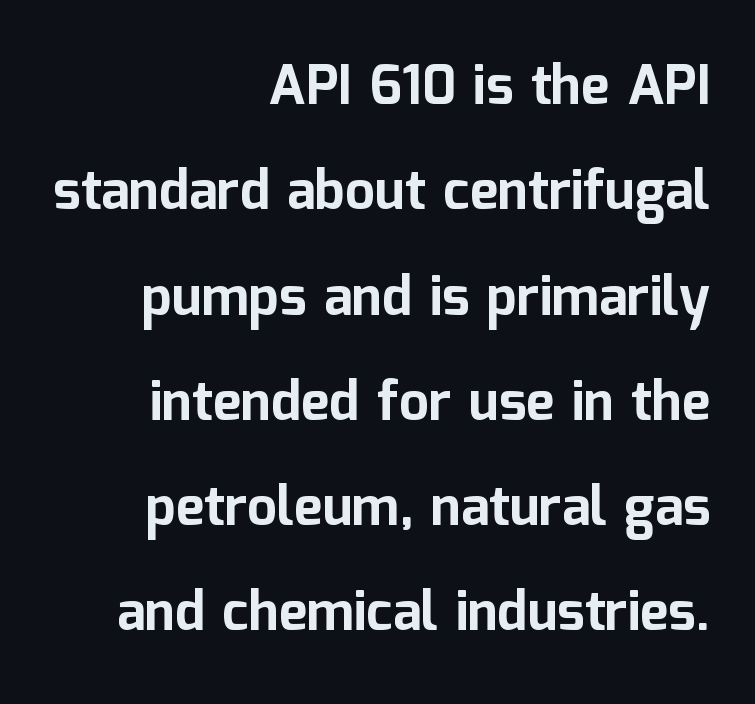
{"serif": "no", "italic": "no", "bold": "yes", "weight": "bold", "width": "normal", "stroke_contrast": "low", "x_height": "medium", "monospaced": "no", "underline": "no", "align": "right", "line_spacing": "loose", "line_spacing_ratio": 1.95, "letter_spacing": "normal", "letter_spacing_em": 0.0, "glyph_px": 54}
